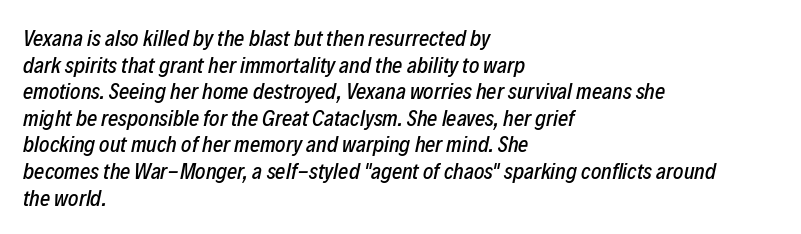
The image shows 22 px text type, italic (leaning right); set left-aligned, line spacing 1.21x, normal letter spacing, not underlined.
